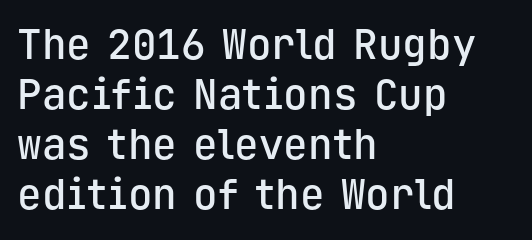
{"serif": "no", "italic": "no", "bold": "semi", "weight": "semibold", "width": "normal", "stroke_contrast": "low", "x_height": "medium", "monospaced": "yes", "underline": "no", "align": "left", "line_spacing_ratio": 1.22, "letter_spacing": "normal", "letter_spacing_em": 0.0, "glyph_px": 41}
